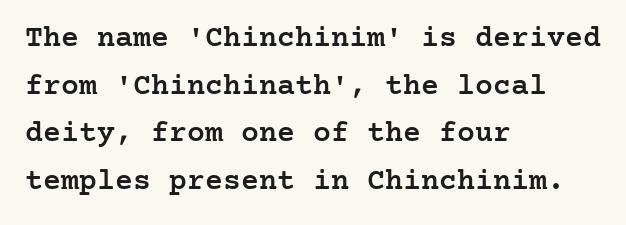
The image shows 30 px semibold serif type, upright; set left-aligned, normal line spacing (1.59x), normal letter spacing, not underlined; low stroke contrast and a medium x-height.
